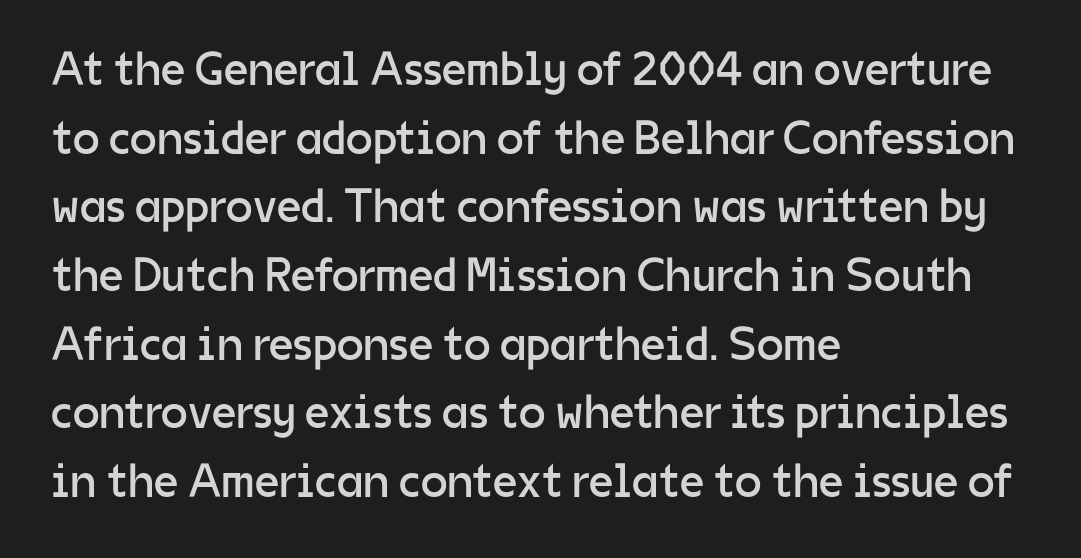
Q: Is the text bold? A: No.
Q: Is the text italic (slanted)? A: No, it is upright.
Q: Is the typeface a serif or a sans-serif typeface? A: Sans-serif.
Q: Is the text underlined? A: No.
Q: How is the paragraph aligned? A: Left-aligned.
Q: Is the spacing between letters normal or unusually wide? A: Normal.
Q: Is the spacing between lines tight, normal or loose? A: Normal.
Q: Width (condensed, normal, or wide)? A: Normal.
Q: Stroke contrast? A: Low.
Q: x-height? A: Medium.
Q: Monospaced? A: No.
